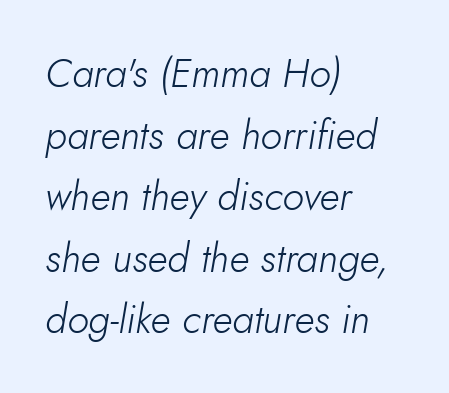
Q: Is the text bold? A: No.
Q: Is the text italic (slanted)? A: Yes, it leans right by about 10 degrees.
Q: Is the text underlined? A: No.
Q: How is the paragraph aligned? A: Left-aligned.
Q: Is the spacing between letters normal or unusually wide? A: Normal.
Q: Is the spacing between lines tight, normal or loose? A: Normal.
Q: Width (condensed, normal, or wide)? A: Normal.
Q: Stroke contrast? A: Low.
Q: x-height? A: Small.
Q: Monospaced? A: No.
